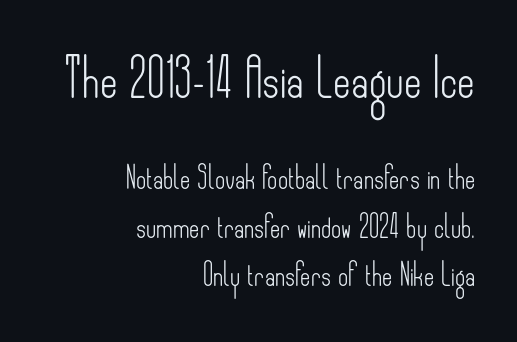
Q: Is the text bold? A: No.
Q: Is the text italic (slanted)? A: No, it is upright.
Q: Is the typeface a serif or a sans-serif typeface? A: Sans-serif.
Q: Is the text underlined? A: No.
Q: How is the paragraph aligned? A: Right-aligned.
Q: Is the spacing between letters normal or unusually wide? A: Normal.
Q: Is the spacing between lines tight, normal or loose? A: Loose.
Q: Which block of text is set in a larger size, the first (top) or the second (bottom)? A: The first (top) one.
Q: Width (condensed, normal, or wide)? A: Condensed.
Q: Stroke contrast? A: Low.
Q: x-height? A: Small.
Q: Monospaced? A: No.
